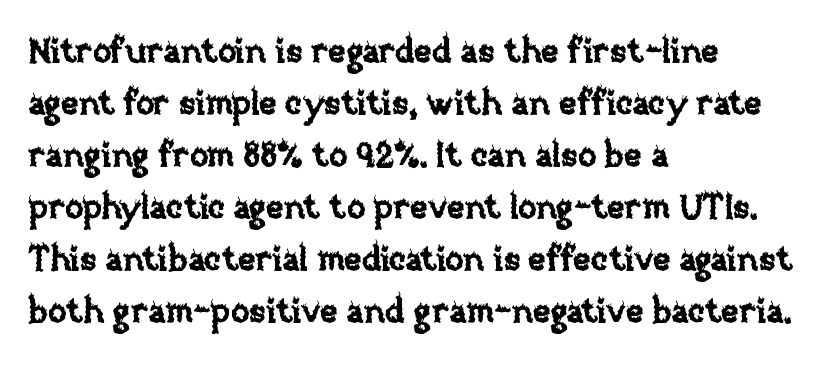
Q: Is the text italic (slanted)? A: No, it is upright.
Q: Is the text underlined? A: No.
Q: How is the paragraph aligned? A: Left-aligned.
Q: Is the spacing between letters normal or unusually wide? A: Normal.
Q: Is the spacing between lines tight, normal or loose? A: Normal.
Q: Width (condensed, normal, or wide)? A: Normal.
Q: Stroke contrast? A: Low.
Q: x-height? A: Large.
Q: Monospaced? A: No.
